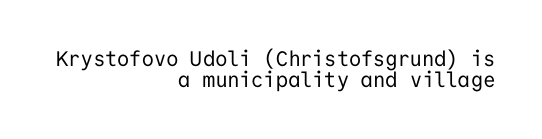
{"italic": "no", "bold": "no", "underline": "no", "align": "right", "line_spacing": "tight", "line_spacing_ratio": 0.98, "letter_spacing": "normal", "letter_spacing_em": 0.0, "glyph_px": 21}
